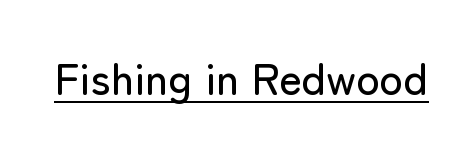
Q: Is the text italic (slanted)? A: No, it is upright.
Q: Is the typeface a serif or a sans-serif typeface? A: Sans-serif.
Q: Is the text underlined? A: Yes.
Q: Is the spacing between letters normal or unusually wide? A: Normal.
Q: Width (condensed, normal, or wide)? A: Normal.
Q: Stroke contrast? A: Low.
Q: x-height? A: Medium.
Q: Monospaced? A: No.
